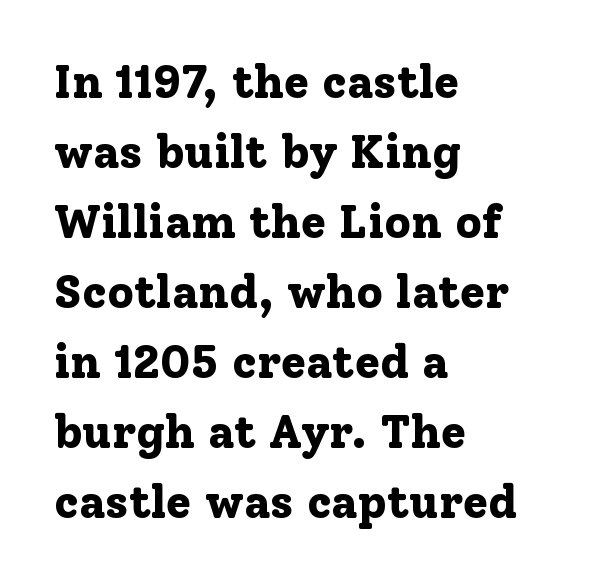
The image shows 46 px bold serif type, upright; set left-aligned, normal line spacing (1.52x), normal letter spacing, not underlined; low stroke contrast and a medium x-height.
